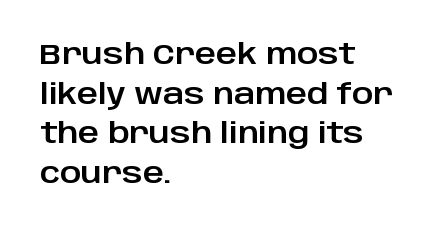
The typesetter chose a ragged-right arrangement here. Upright lettering throughout. Here the designer chose a conventional face with non-uniform glyph widths. Compared with typical body copy, the letter spacing here is the same. Each new line begins a customary step beneath the previous one. Serif or sans? Sans — the stroke terminals are bare.
